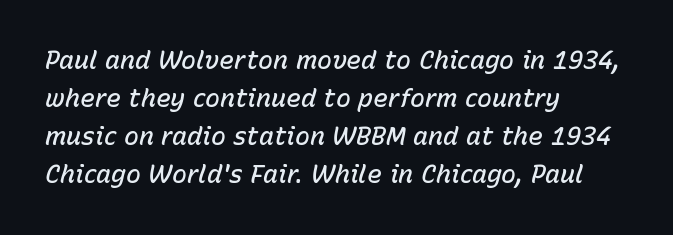
Q: Is the text bold? A: Semi-bold.
Q: Is the text italic (slanted)? A: Yes, it leans right by about 15 degrees.
Q: Is the text underlined? A: No.
Q: How is the paragraph aligned? A: Left-aligned.
Q: Is the spacing between letters normal or unusually wide? A: Normal.
Q: Is the spacing between lines tight, normal or loose? A: Normal.
